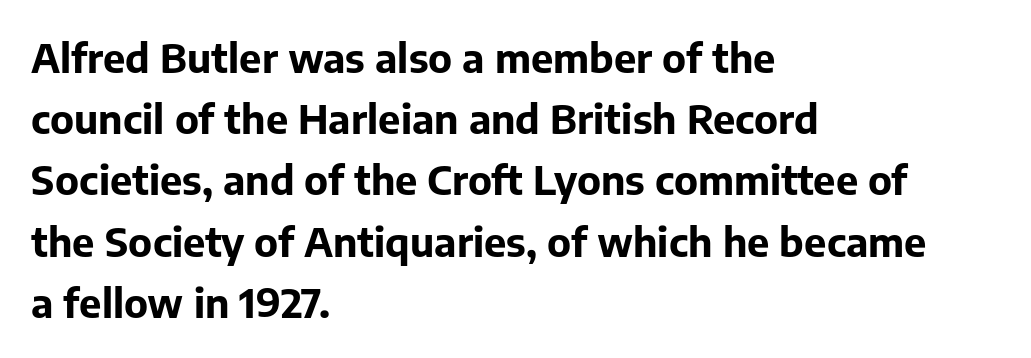
{"serif": "no", "italic": "no", "bold": "yes", "weight": "bold", "width": "normal", "stroke_contrast": "low", "x_height": "medium", "monospaced": "no", "underline": "no", "align": "left", "line_spacing": "normal", "line_spacing_ratio": 1.53, "letter_spacing": "normal", "letter_spacing_em": 0.0, "glyph_px": 40}
